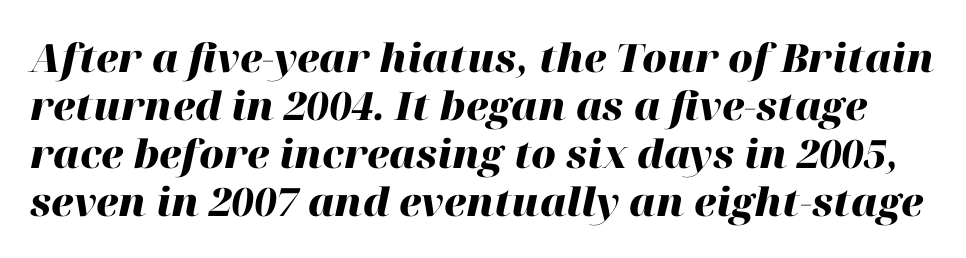
Emphasis-style slanted type is in use. How are the letters spaced? Ordinarily, with no added tracking. Compared with an ordinary text face, these strokes are far heavier — a full bold. Spacing verdict: proportional, widths tailored to each character. The words here are not underlined.
